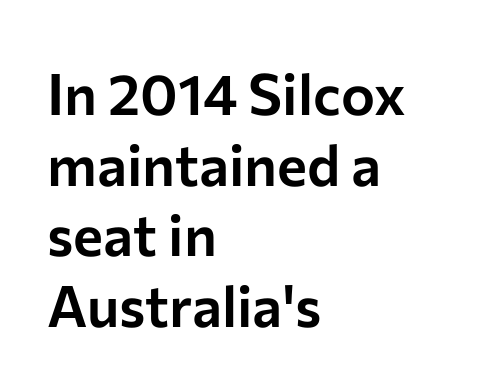
Q: Is the text italic (slanted)? A: No, it is upright.
Q: Is the typeface a serif or a sans-serif typeface? A: Sans-serif.
Q: Is the text underlined? A: No.
Q: How is the paragraph aligned? A: Left-aligned.
Q: Is the spacing between letters normal or unusually wide? A: Normal.
Q: Width (condensed, normal, or wide)? A: Normal.
Q: Stroke contrast? A: Low.
Q: x-height? A: Medium.
Q: Monospaced? A: No.
